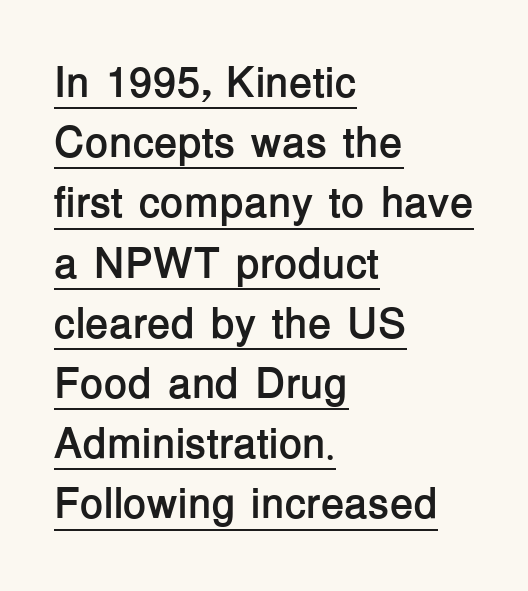
The lines are quadded left. Summary of vertical rhythm: regular, with standard interline spacing. Character widths vary here, with narrow letters taking less room than wide ones. This sample carries an underscore along the baseline area.
